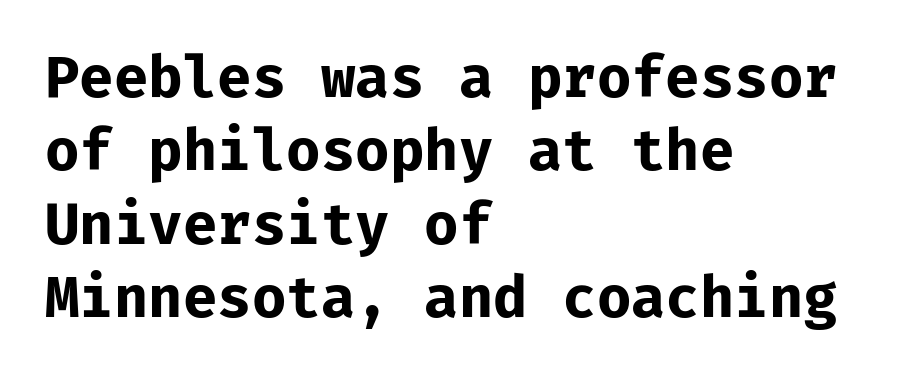
The image shows 56 px bold sans-serif type, upright; set left-aligned, normal line spacing (1.31x), normal letter spacing, not underlined; low stroke contrast and a medium x-height.
